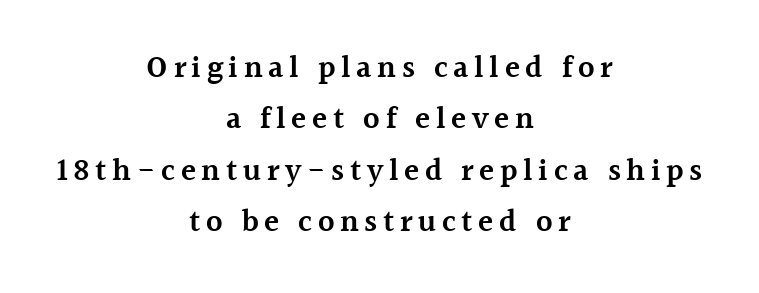
{"serif": "yes", "italic": "no", "bold": "semi", "weight": "semibold", "width": "normal", "x_height": "medium", "monospaced": "no", "underline": "no", "align": "center", "line_spacing": "normal", "line_spacing_ratio": 1.66, "glyph_px": 31}
